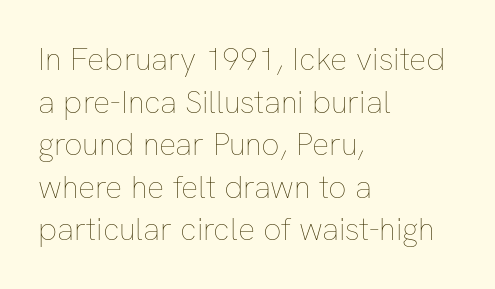
Is the block centered? No — it sits flush against the left margin. The specimen omits any rule beneath the text block's lines. Vertical stems look standard width or narrower in stroke. This is roman type, the default non-slanted kind. No extra tracking has been applied to these lines.
